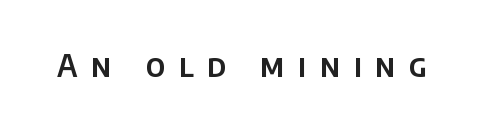
Clear beneath every line of the passage. Is there any slant? The stems are plumb. Type style note: lacks serifs. Glyph-to-glyph distance is far greater than everyday printed text.
